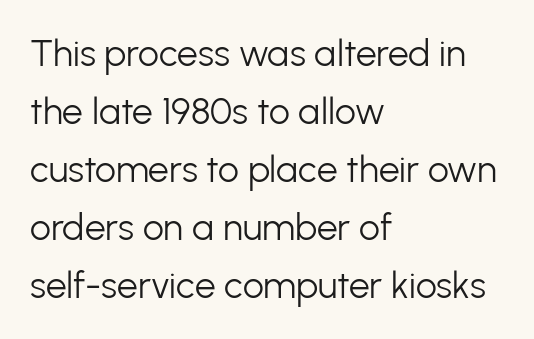
Q: Is the text bold? A: No.
Q: Is the text italic (slanted)? A: No, it is upright.
Q: Is the typeface a serif or a sans-serif typeface? A: Sans-serif.
Q: Is the text underlined? A: No.
Q: How is the paragraph aligned? A: Left-aligned.
Q: Is the spacing between letters normal or unusually wide? A: Normal.
Q: Is the spacing between lines tight, normal or loose? A: Normal.
Q: Width (condensed, normal, or wide)? A: Normal.
Q: Stroke contrast? A: Low.
Q: x-height? A: Medium.
Q: Monospaced? A: No.
